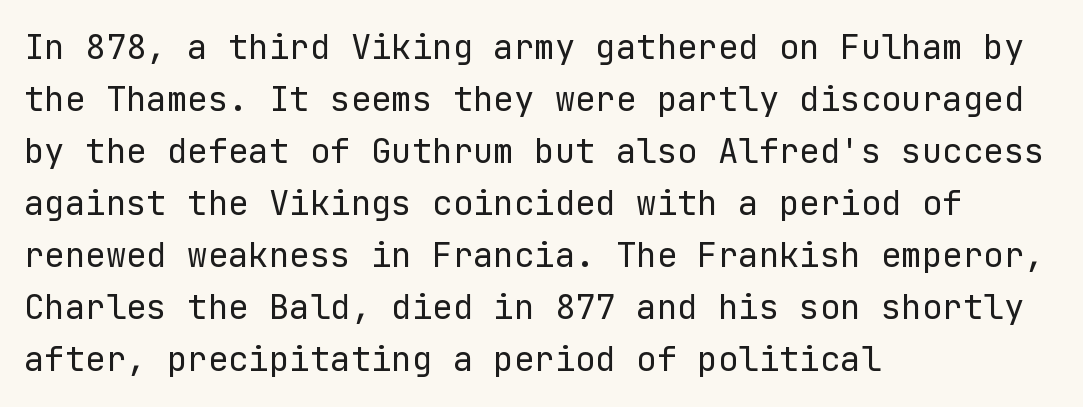
Characters remain perfectly vertical along every line. No word sits above an underline. Compared with a centered layout, this one pins lines to the left instead. What's the leading like? Ordinary, nothing unusual. Is the letter spacing exaggerated? No — it looks like the ordinary default. Grotesque or geometric, the face here clearly has no serifs.
